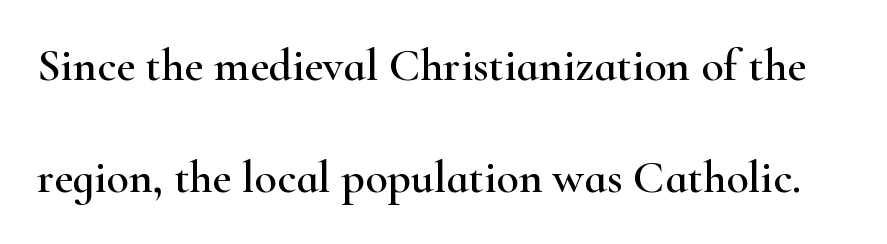
{"serif": "yes", "italic": "no", "width": "wide", "stroke_contrast": "high", "x_height": "small", "monospaced": "no", "underline": "no", "line_spacing": "loose", "line_spacing_ratio": 2.44, "letter_spacing": "normal", "letter_spacing_em": 0.0, "glyph_px": 46}
